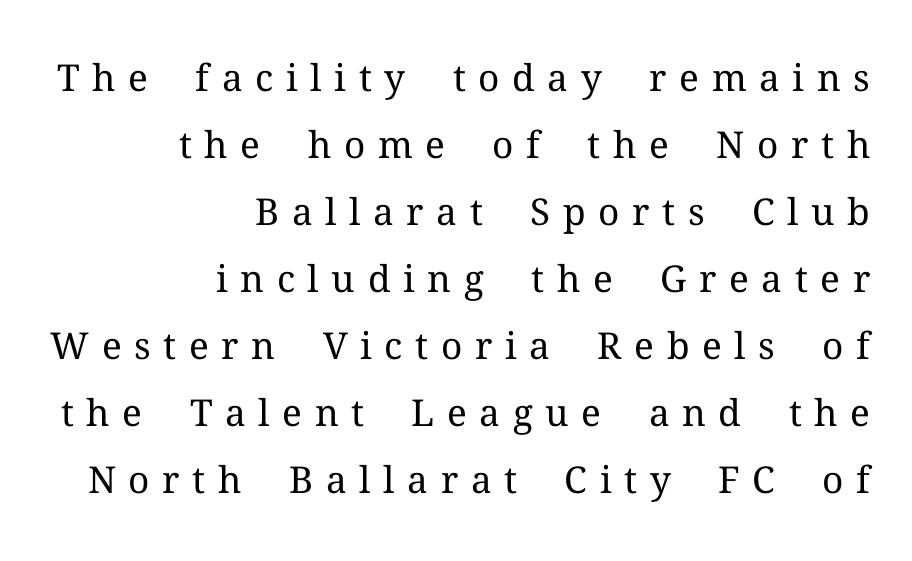
Here the designer chose a conventional face with non-uniform glyph widths. The strokes carry an ordinary text weight at most. This sample uses an upright cut, with every glyph sitting square on the baseline. Any mark beneath the type? The region is blank.
